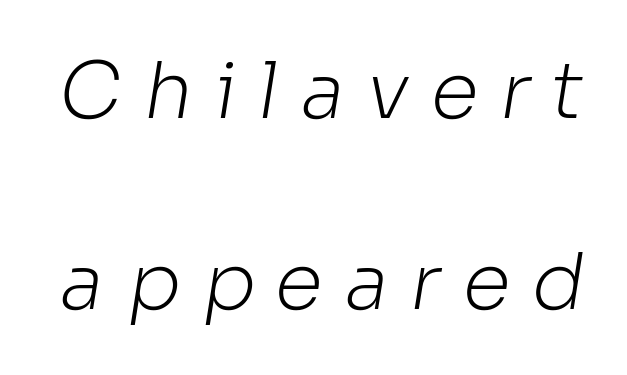
{"serif": "no", "bold": "no", "weight": "light", "width": "normal", "stroke_contrast": "low", "x_height": "medium", "monospaced": "no", "underline": "no", "line_spacing": "loose", "line_spacing_ratio": 2.45, "letter_spacing": "wide", "letter_spacing_em": 0.28, "glyph_px": 78}
